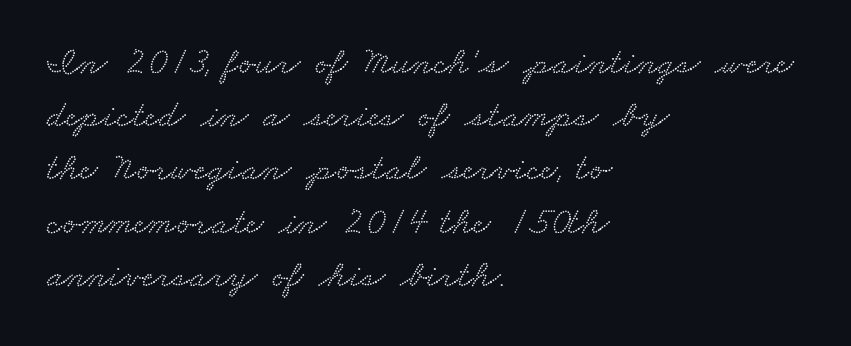
The image shows 38 px wide serif type; set left-aligned, normal line spacing (1.4x), normal letter spacing, not underlined; low stroke contrast and a small x-height.
